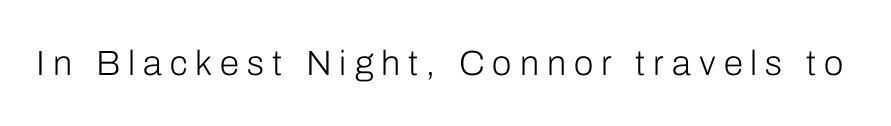
The image shows 35 px light sans-serif type, upright; set unusually wide letter spacing (+0.23 em), not underlined; low stroke contrast and a medium x-height.
